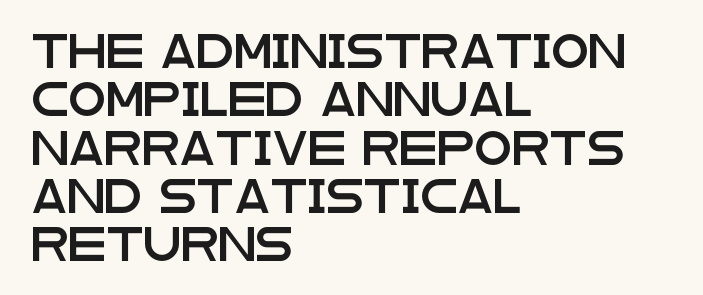
The image shows 34 px wide sans-serif type, upright; set left-aligned, normal line spacing (1.42x), normal letter spacing, not underlined; low stroke contrast and a large x-height.
